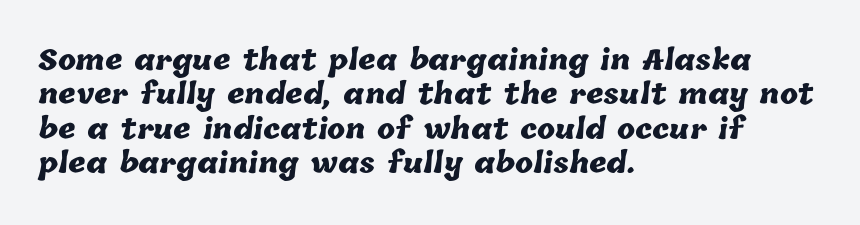
{"bold": "yes", "underline": "no", "align": "left", "line_spacing": "normal", "line_spacing_ratio": 1.27, "letter_spacing": "normal", "letter_spacing_em": 0.0, "glyph_px": 27}
